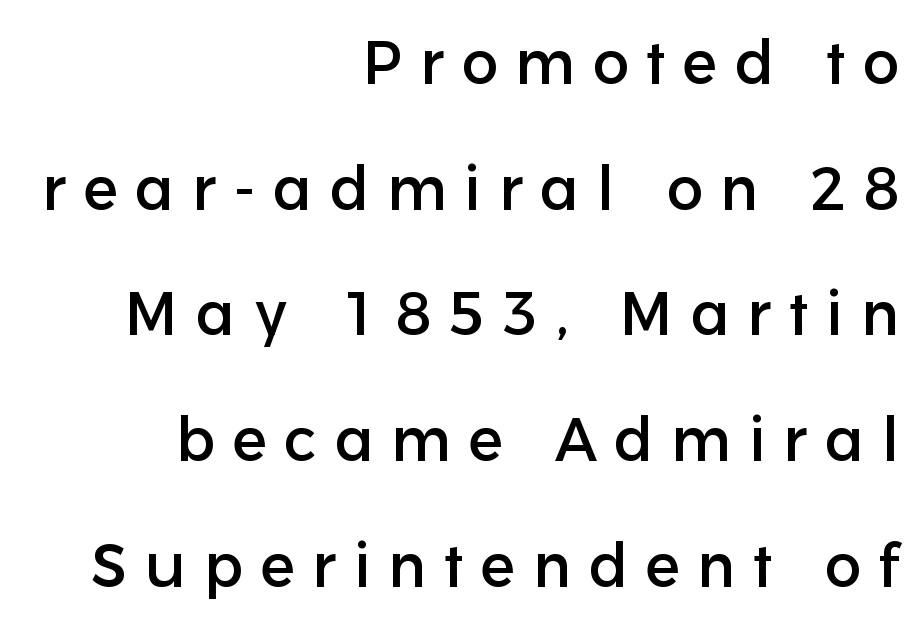
Loosely led — the rows are spread out. Look at the tracking — it's clearly loosened, letters drifting apart. Typeset ragged left — the right edge is the straight one. Underlining? Definitely not there. Grotesque or geometric, the face here clearly has no serifs. Unlike italic type, these characters show no tilt at all.
